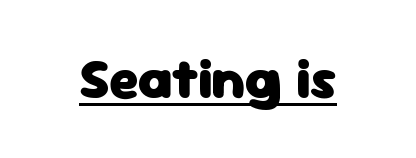
Q: Is the text bold? A: Yes.
Q: Is the text italic (slanted)? A: No, it is upright.
Q: Is the typeface a serif or a sans-serif typeface? A: Sans-serif.
Q: Is the text underlined? A: Yes.
Q: Is the spacing between letters normal or unusually wide? A: Normal.
Q: Width (condensed, normal, or wide)? A: Normal.
Q: Stroke contrast? A: Low.
Q: x-height? A: Medium.
Q: Monospaced? A: No.
